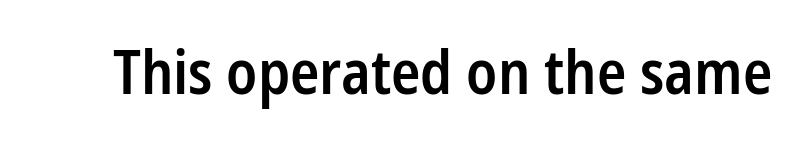
Type style note: lacks serifs. Characters follow at the spacing the type designer built in. Emphasis by weight is partial: semibold. Only glyphs here, with clear space below each row. The rendering uses natural spacing where letterforms have individual widths. If you drew a line through each stem, it would be perfectly vertical.
